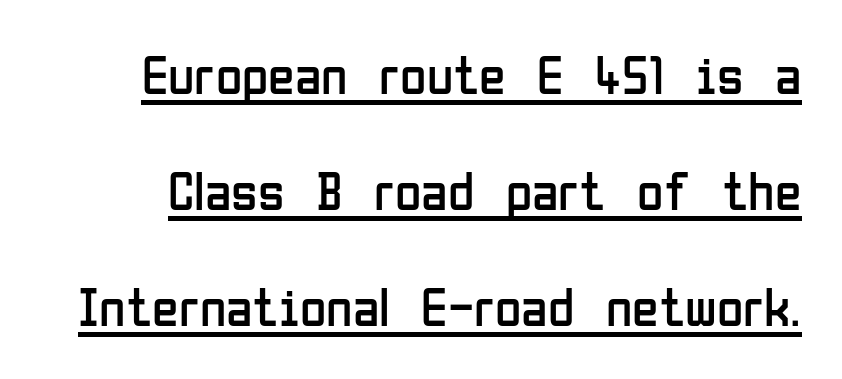
{"serif": "no", "italic": "no", "bold": "no", "weight": "regular", "width": "condensed", "stroke_contrast": "low", "x_height": "medium", "monospaced": "no", "underline": "yes", "line_spacing": "loose", "line_spacing_ratio": 2.15, "letter_spacing": "normal", "letter_spacing_em": 0.0, "glyph_px": 54}
